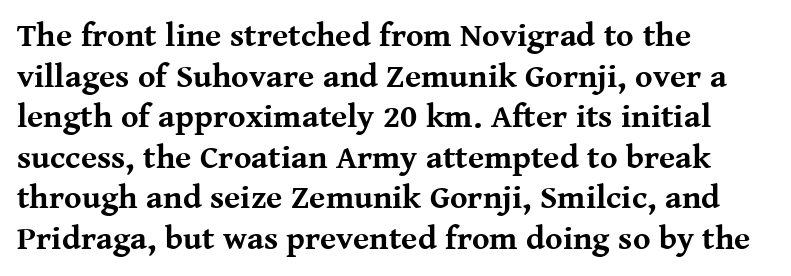
The passage shown is emphatically bold. Style check: upright. The rag falls on the right side of this text block. Character widths vary here, with narrow letters taking less room than wide ones. What stands out about the letter spacing? Nothing — it is the standard amount. Nobody drew a line under any word here.
